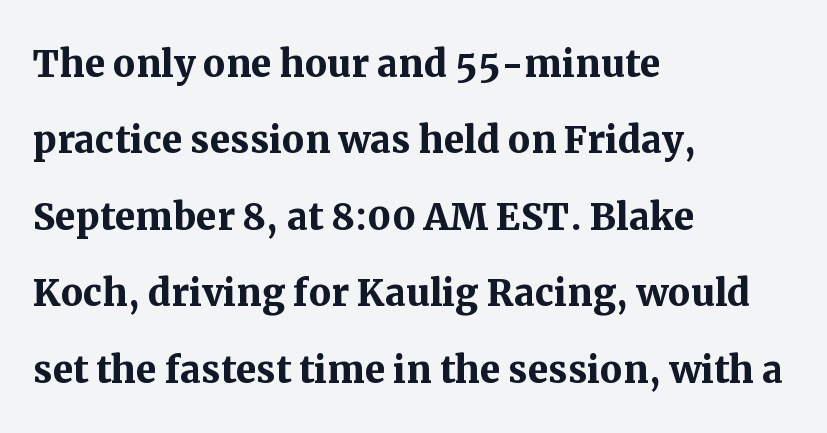
The space between consecutive lines is moderate. The typesetting leans heavy: a genuine bold. Serif or sans? Serif — the stroke terminals have little feet. Nothing unusual about the tracking: characters are spaced as the font intends.
